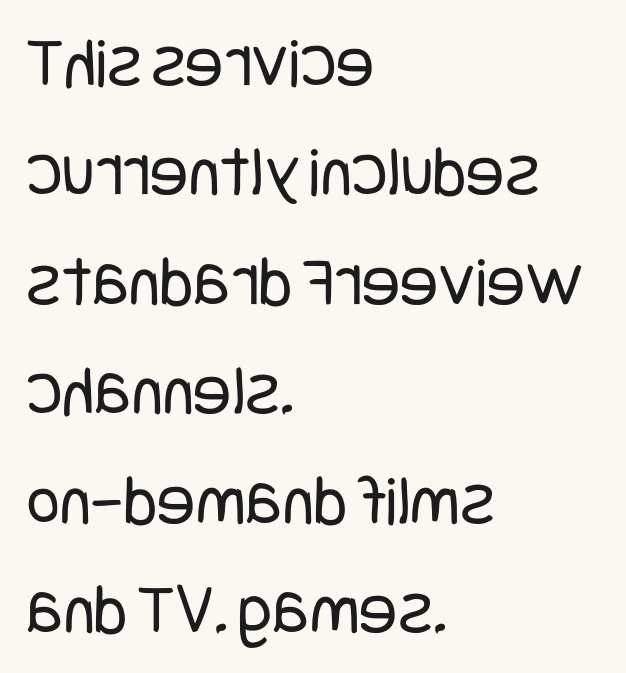
{"serif": "no", "italic": "no", "bold": "no", "weight": "regular", "width": "condensed", "stroke_contrast": "low", "x_height": "large", "underline": "no", "align": "left", "line_spacing": "normal", "line_spacing_ratio": 1.52, "letter_spacing": "normal", "letter_spacing_em": 0.0, "glyph_px": 72}
